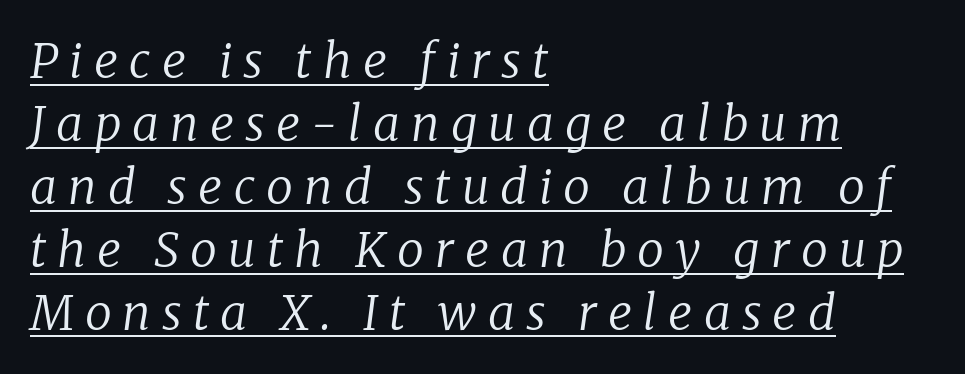
The image shows 48 px regular-weight serif type, italic (leaning right); set left-aligned, normal line spacing (1.31x), unusually wide letter spacing (+0.23 em), underlined; low stroke contrast and a medium x-height.
